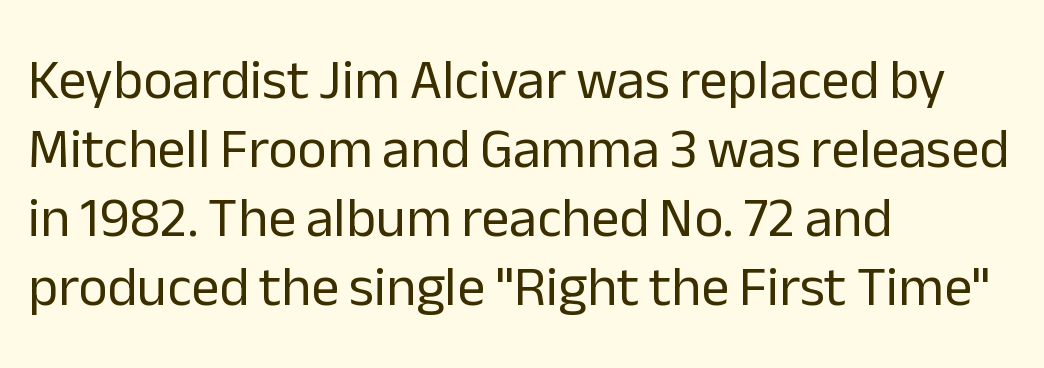
Do the letters lean? They stand straight. Compared with typical body copy, the letter spacing here is the same. Think of a printed novel: that variable character pitch is what you see here. The letterforms sit at book weight or below. If you drew a ruler down the left edge, every line would touch it. Letters rest on an invisible, unmarked baseline.
